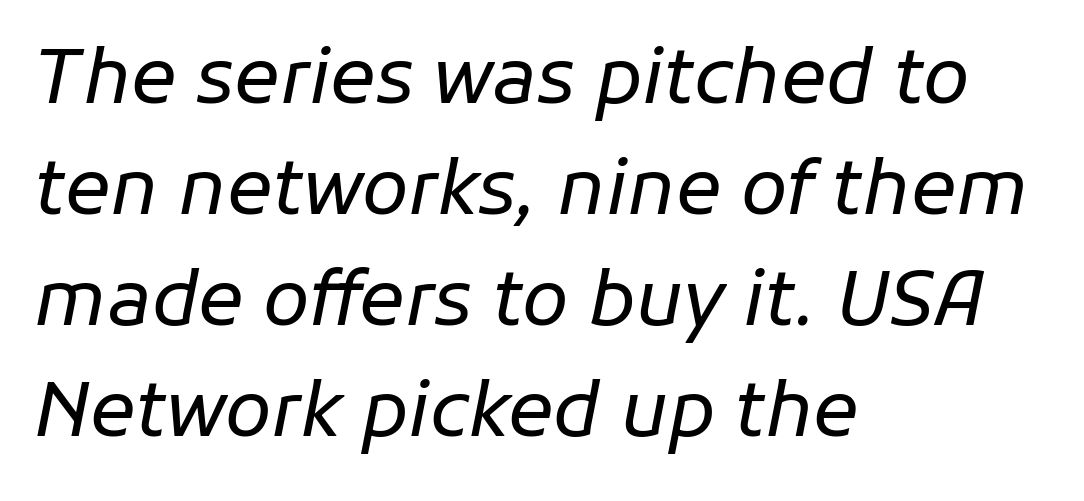
Q: Is the text bold? A: No.
Q: Is the text italic (slanted)? A: Yes, it leans right by about 11 degrees.
Q: Is the text underlined? A: No.
Q: How is the paragraph aligned? A: Left-aligned.
Q: Is the spacing between letters normal or unusually wide? A: Normal.
Q: Is the spacing between lines tight, normal or loose? A: Normal.
Q: Width (condensed, normal, or wide)? A: Normal.
Q: Stroke contrast? A: Low.
Q: x-height? A: Medium.
Q: Monospaced? A: No.
